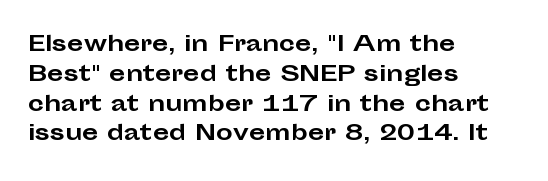
A bare baseline throughout the passage. Heavy-handed strokes throughout: this text is bold. Style check: upright. The setting favours the left margin, as ordinary paragraphs usually do. How are the letters spaced? Ordinarily, with no added tracking.
